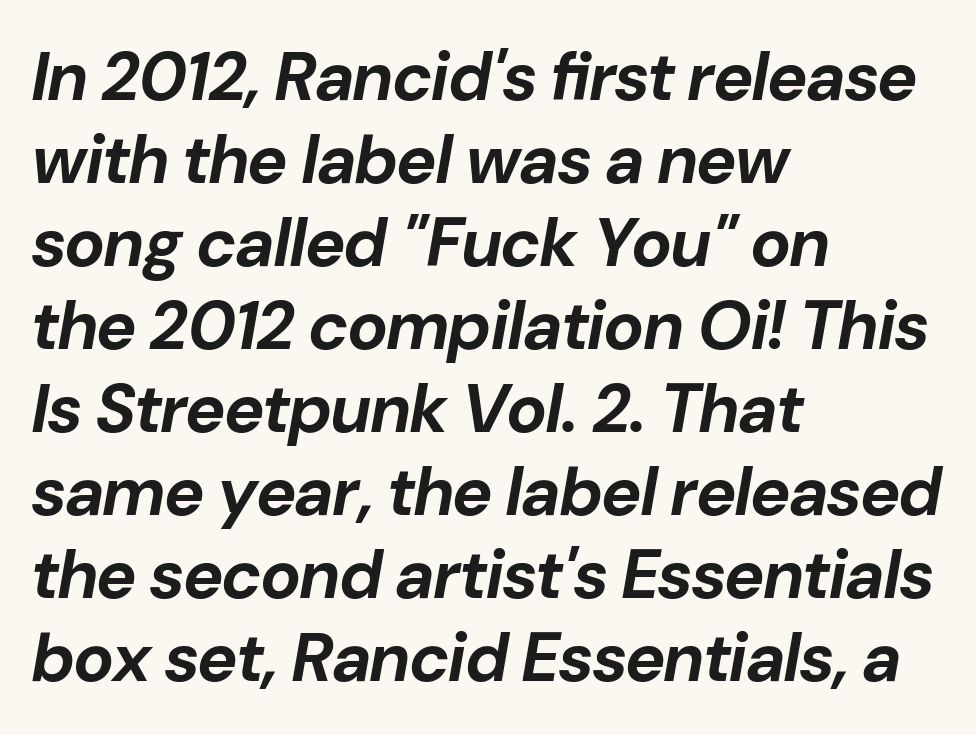
The image shows 68 px bold type, italic (leaning right); set left-aligned, line spacing 1.22x, normal letter spacing, not underlined; low stroke contrast and a medium x-height.
